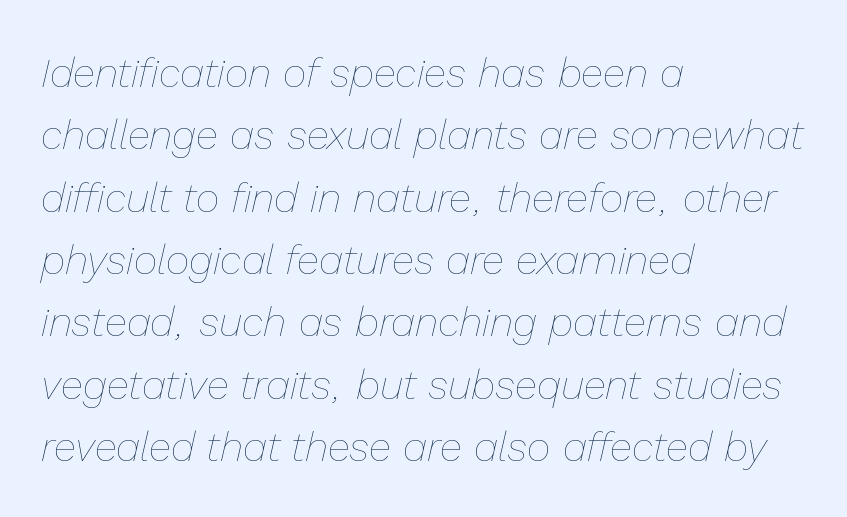
The compositor pushed each line to the left boundary. The face used here is proportionally spaced, like ordinary book or web type. Does the leading feel generous? No, just average. The glyphs are unaccompanied by any horizontal stroke below them. The typography opts for an oblique posture over an upright one.
